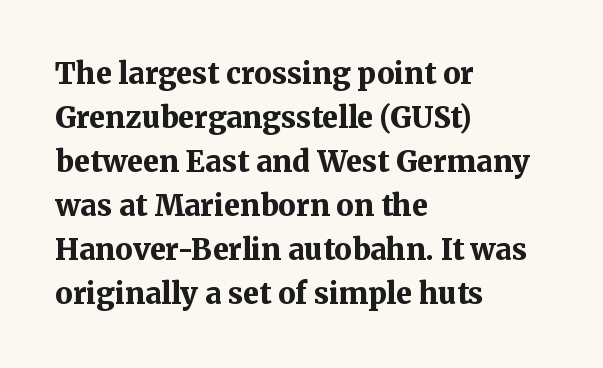
Q: Is the text bold? A: Yes.
Q: Is the text italic (slanted)? A: No, it is upright.
Q: Is the typeface a serif or a sans-serif typeface? A: Serif.
Q: Is the text underlined? A: No.
Q: How is the paragraph aligned? A: Left-aligned.
Q: Is the spacing between letters normal or unusually wide? A: Normal.
Q: Is the spacing between lines tight, normal or loose? A: Normal.
Q: Width (condensed, normal, or wide)? A: Normal.
Q: Stroke contrast? A: Medium.
Q: x-height? A: Medium.
Q: Monospaced? A: No.
